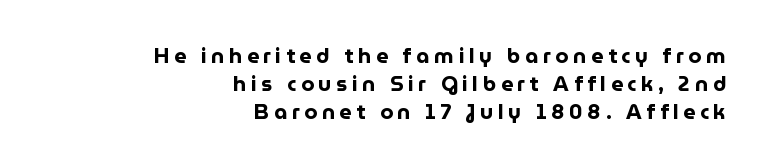
Q: Is the text bold? A: Yes.
Q: Is the text italic (slanted)? A: No, it is upright.
Q: Is the text underlined? A: No.
Q: How is the paragraph aligned? A: Right-aligned.
Q: Is the spacing between letters normal or unusually wide? A: Unusually wide.
Q: Is the spacing between lines tight, normal or loose? A: Normal.
